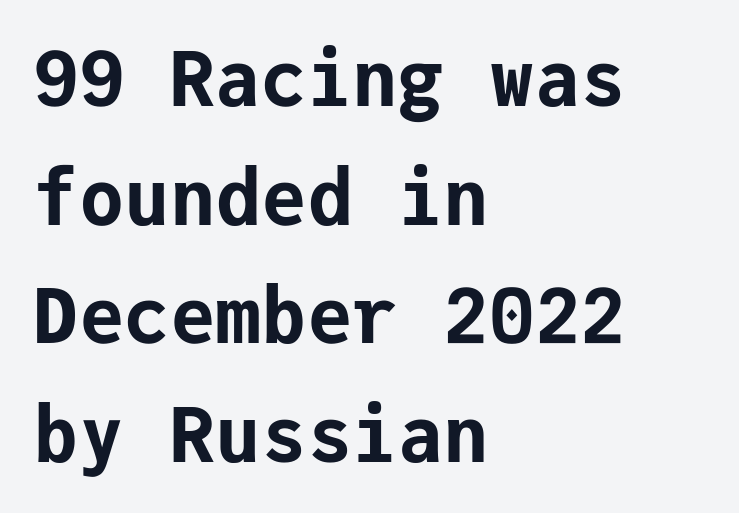
{"serif": "no", "italic": "no", "bold": "yes", "weight": "bold", "width": "normal", "stroke_contrast": "low", "x_height": "medium", "monospaced": "yes", "underline": "no", "align": "left", "line_spacing": "normal", "line_spacing_ratio": 1.56, "letter_spacing": "normal", "letter_spacing_em": 0.0, "glyph_px": 76}
